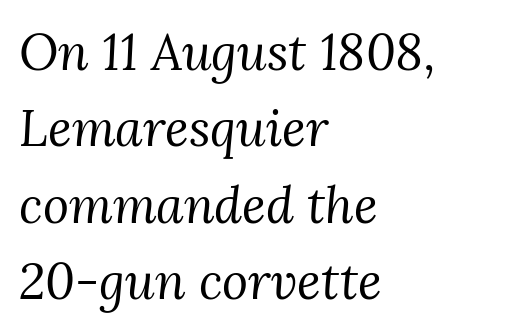
Leading matches the norm, producing a regular column. Each letter's strokes conclude with small projecting serifs. Emphasis-style slanted type is in use. Summary of weight: not heavy and not bold. Think of a printed novel: that variable character pitch is what you see here. This rendering uses left alignment, leaving the right contour irregular.
